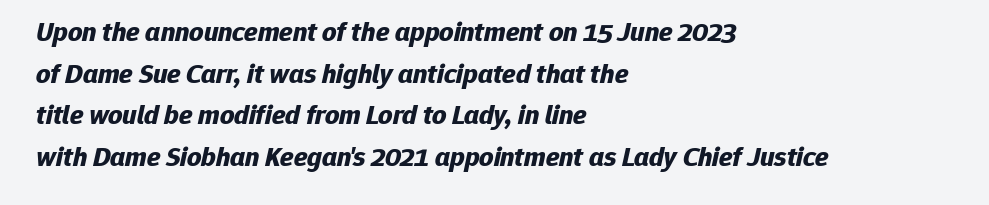
Q: Is the text bold? A: Yes.
Q: Is the text italic (slanted)? A: Yes, it leans right by about 12 degrees.
Q: Is the text underlined? A: No.
Q: How is the paragraph aligned? A: Left-aligned.
Q: Is the spacing between letters normal or unusually wide? A: Normal.
Q: Is the spacing between lines tight, normal or loose? A: Normal.
Q: Width (condensed, normal, or wide)? A: Normal.
Q: Stroke contrast? A: Low.
Q: x-height? A: Medium.
Q: Monospaced? A: No.
